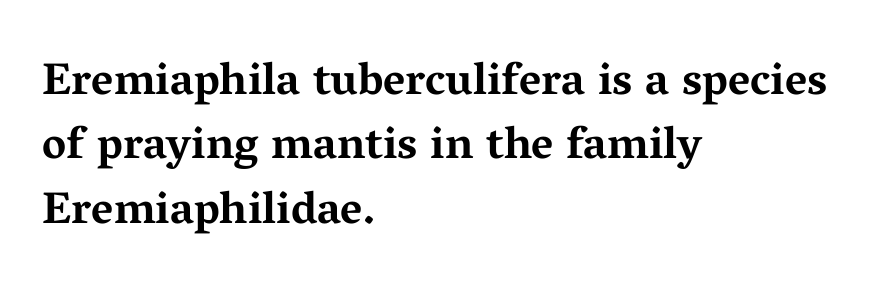
{"serif": "yes", "italic": "no", "bold": "yes", "weight": "bold", "width": "wide", "stroke_contrast": "medium", "x_height": "medium", "monospaced": "no", "underline": "no", "align": "left", "line_spacing": "normal", "line_spacing_ratio": 1.43, "letter_spacing": "normal", "letter_spacing_em": 0.0, "glyph_px": 45}
